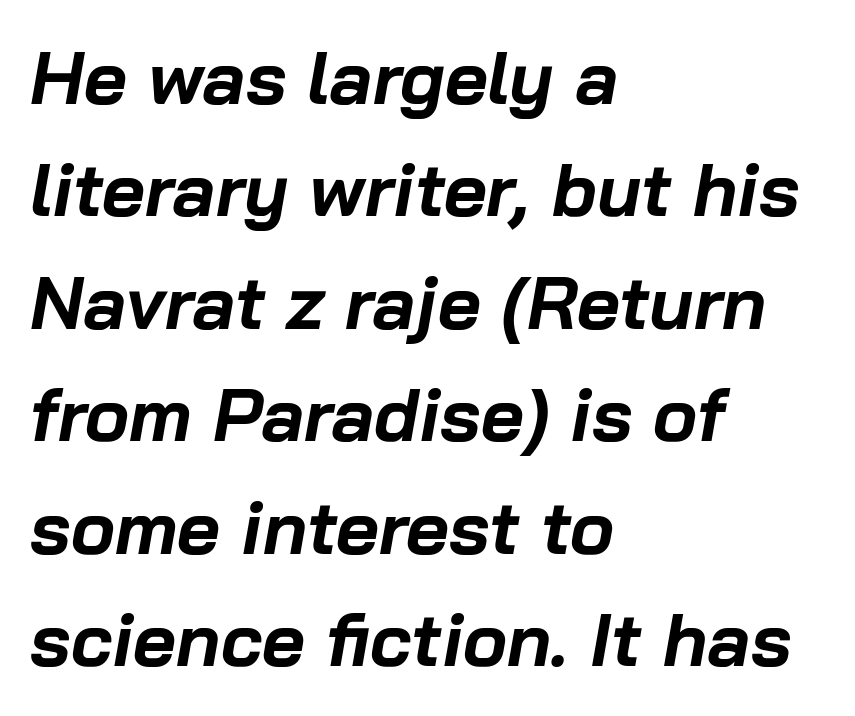
These lines were composed using italics. Letters rest on an invisible, unmarked baseline. The designer left line spacing at the default. Note the varied advance widths — an 'i' is clearly narrower than an 'm'. This sample uses plain, unmodified letter spacing. Leftover space on each line is placed entirely after the last word.
